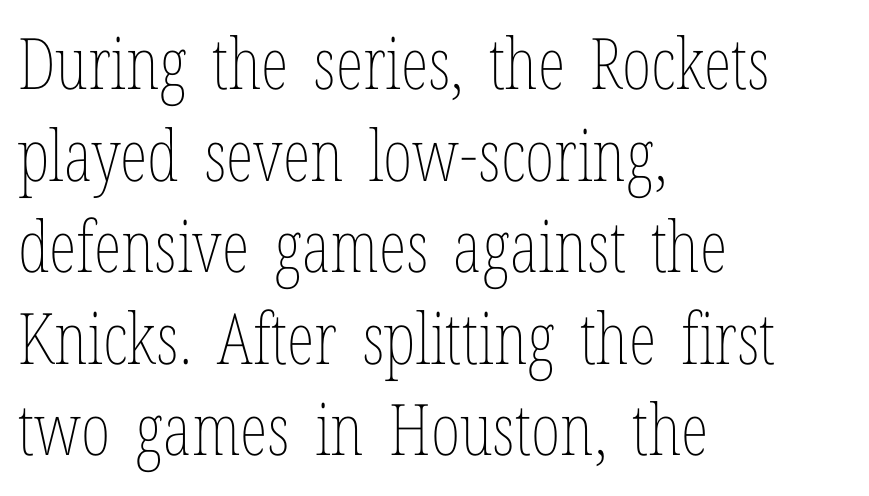
Q: Is the text bold? A: No.
Q: Is the text italic (slanted)? A: No, it is upright.
Q: Is the text underlined? A: No.
Q: How is the paragraph aligned? A: Left-aligned.
Q: Is the spacing between letters normal or unusually wide? A: Normal.
Q: Is the spacing between lines tight, normal or loose? A: Normal.
Q: Width (condensed, normal, or wide)? A: Condensed.
Q: Stroke contrast? A: Low.
Q: x-height? A: Medium.
Q: Monospaced? A: No.
